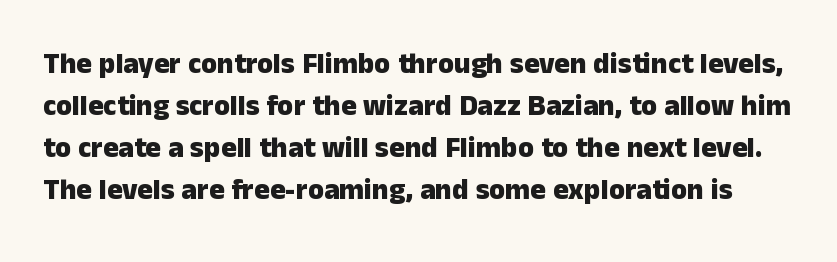
Q: Is the text bold? A: Yes.
Q: Is the text italic (slanted)? A: No, it is upright.
Q: Is the typeface a serif or a sans-serif typeface? A: Sans-serif.
Q: Is the text underlined? A: No.
Q: Is the spacing between letters normal or unusually wide? A: Normal.
Q: Is the spacing between lines tight, normal or loose? A: Normal.
Q: Width (condensed, normal, or wide)? A: Normal.
Q: Stroke contrast? A: Low.
Q: x-height? A: Medium.
Q: Monospaced? A: No.
